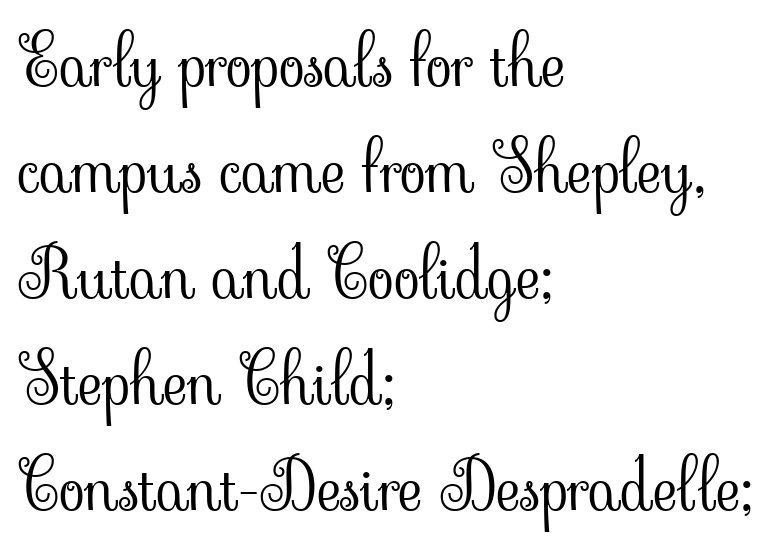
The image shows 68 px light serif type, upright; set left-aligned, normal line spacing (1.56x), normal letter spacing, not underlined; low stroke contrast and a small x-height.
